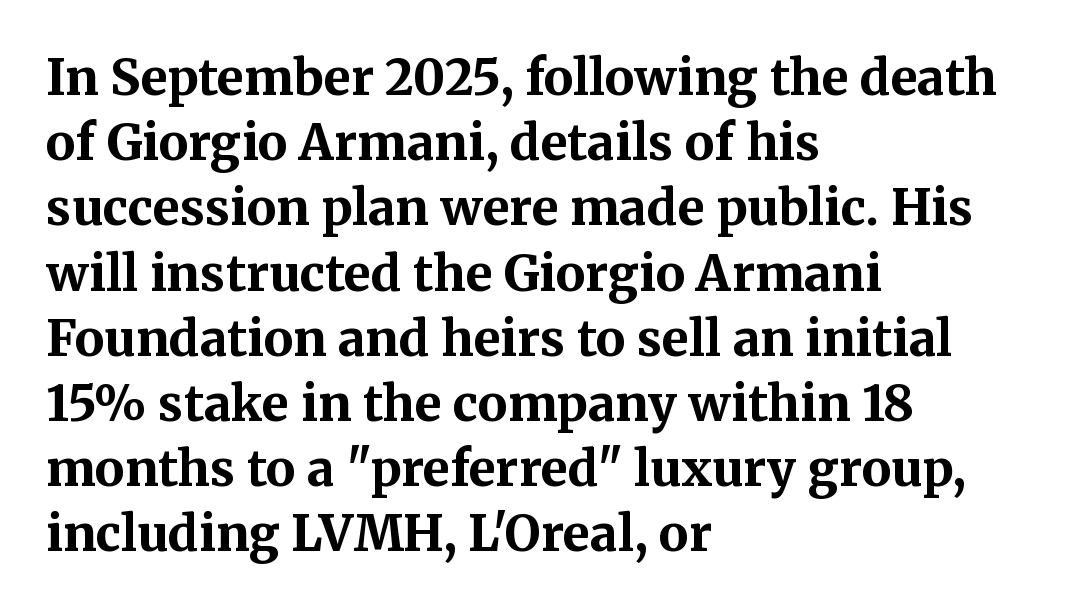
The image shows 49 px bold serif type, upright; set left-aligned, normal line spacing (1.33x), normal letter spacing, not underlined; medium stroke contrast and a medium x-height.
